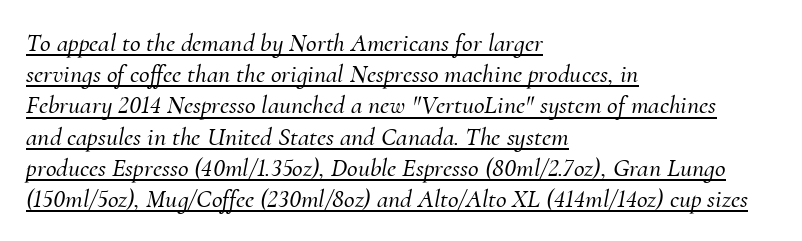
The image shows 26 px text type, italic (leaning right); set left-aligned, line spacing 1.2x, normal letter spacing, underlined.
